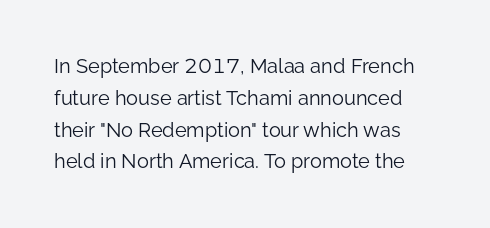
{"italic": "no", "bold": "no", "underline": "no", "line_spacing": "normal", "line_spacing_ratio": 1.59, "letter_spacing": "normal", "letter_spacing_em": 0.0, "glyph_px": 20}
